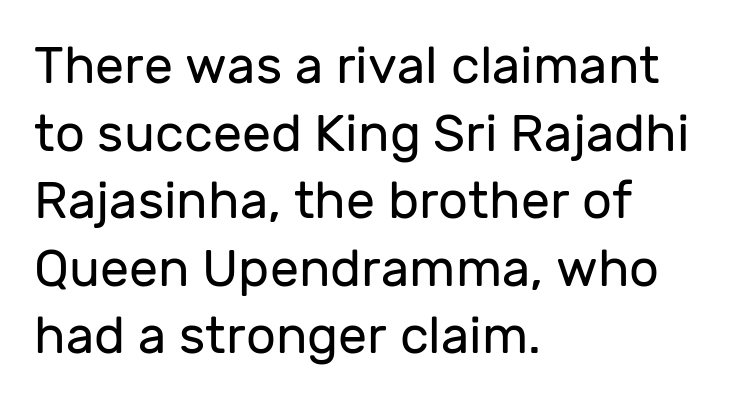
Q: Is the text bold? A: No.
Q: Is the text italic (slanted)? A: No, it is upright.
Q: Is the typeface a serif or a sans-serif typeface? A: Sans-serif.
Q: Is the text underlined? A: No.
Q: How is the paragraph aligned? A: Left-aligned.
Q: Is the spacing between letters normal or unusually wide? A: Normal.
Q: Is the spacing between lines tight, normal or loose? A: Normal.
Q: Width (condensed, normal, or wide)? A: Normal.
Q: Stroke contrast? A: Low.
Q: x-height? A: Medium.
Q: Monospaced? A: No.
